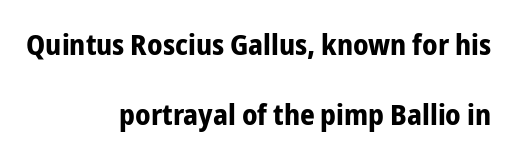
{"serif": "no", "italic": "no", "bold": "yes", "weight": "bold", "width": "condensed", "stroke_contrast": "low", "x_height": "medium", "monospaced": "no", "underline": "no", "align": "right", "line_spacing": "loose", "line_spacing_ratio": 2.43, "letter_spacing": "normal", "letter_spacing_em": 0.0, "glyph_px": 29}
